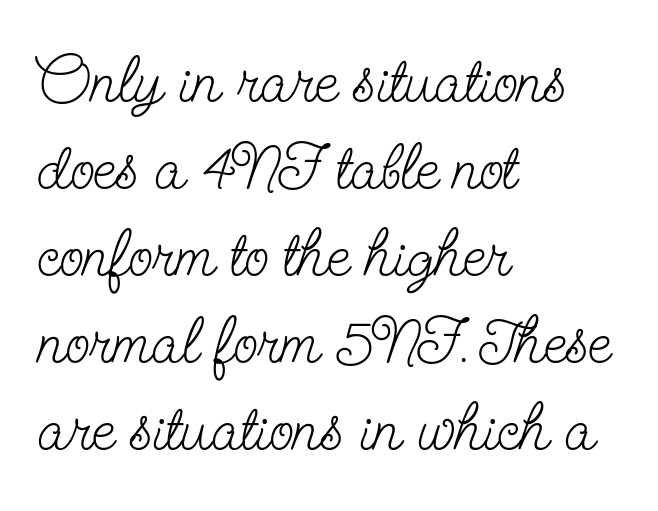
Q: Is the text bold? A: No.
Q: Is the text italic (slanted)? A: Yes.
Q: Is the typeface a serif or a sans-serif typeface? A: Serif.
Q: Is the text underlined? A: No.
Q: How is the paragraph aligned? A: Left-aligned.
Q: Is the spacing between letters normal or unusually wide? A: Normal.
Q: Is the spacing between lines tight, normal or loose? A: Normal.
Q: Width (condensed, normal, or wide)? A: Condensed.
Q: Stroke contrast? A: Low.
Q: x-height? A: Small.
Q: Monospaced? A: No.
